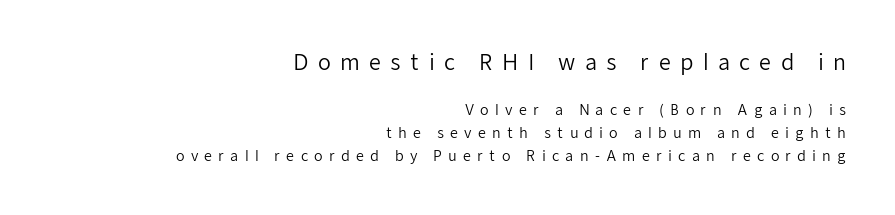
{"italic": "no", "bold": "no", "underline": "no", "align": "right", "line_spacing": "normal", "line_spacing_ratio": 1.66, "letter_spacing": "wide", "letter_spacing_em": 0.44, "larger_block": "first", "size_ratio": 1.5, "glyph_px": 21}
